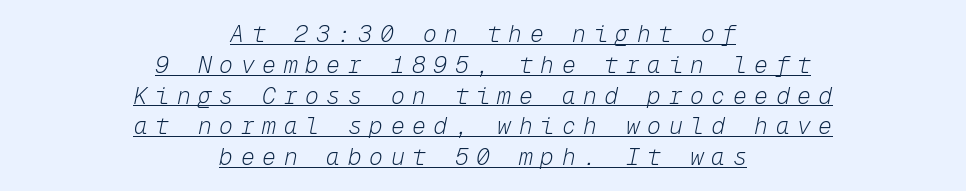
Q: Is the text bold? A: No.
Q: Is the text italic (slanted)? A: Yes, it leans right by about 12 degrees.
Q: Is the text underlined? A: Yes.
Q: How is the paragraph aligned? A: Centered.
Q: Is the spacing between letters normal or unusually wide? A: Unusually wide.
Q: Is the spacing between lines tight, normal or loose? A: Normal.
